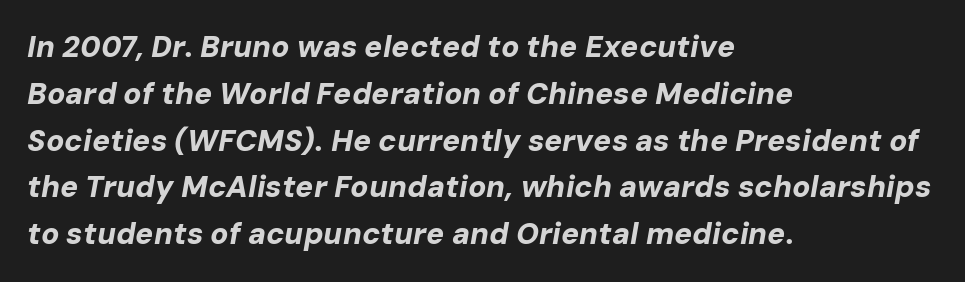
The image shows 30 px bold type, italic (leaning right); set left-aligned, normal line spacing (1.56x), normal letter spacing, not underlined; low stroke contrast and a medium x-height.
